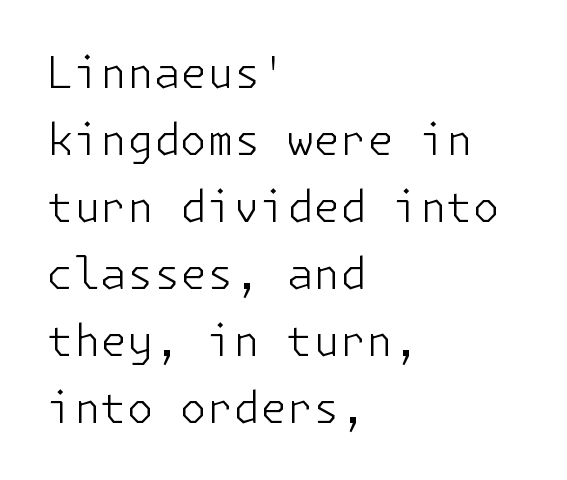
Q: Is the text bold? A: No.
Q: Is the text italic (slanted)? A: No, it is upright.
Q: Is the typeface a serif or a sans-serif typeface? A: Sans-serif.
Q: Is the text underlined? A: No.
Q: How is the paragraph aligned? A: Left-aligned.
Q: Is the spacing between letters normal or unusually wide? A: Normal.
Q: Is the spacing between lines tight, normal or loose? A: Normal.
Q: Width (condensed, normal, or wide)? A: Normal.
Q: Stroke contrast? A: Low.
Q: x-height? A: Medium.
